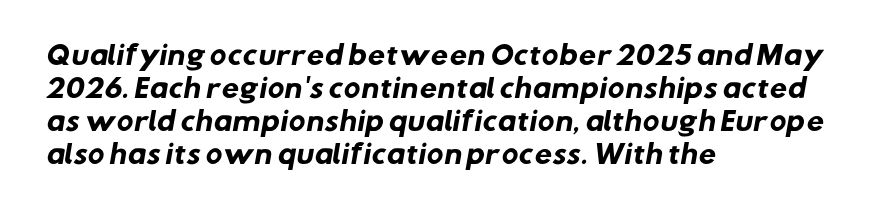
{"bold": "yes", "underline": "no", "align": "left", "line_spacing": "normal", "line_spacing_ratio": 1.32, "letter_spacing": "normal", "letter_spacing_em": 0.0, "glyph_px": 25}
